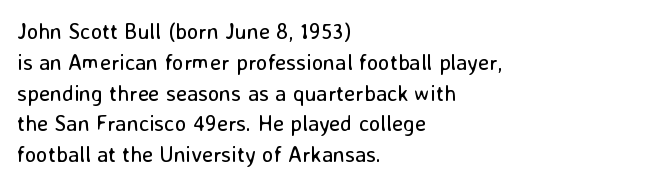
{"italic": "no", "bold": "no", "underline": "no", "align": "left", "line_spacing": "normal", "line_spacing_ratio": 1.4, "letter_spacing": "normal", "letter_spacing_em": 0.0, "glyph_px": 22}
